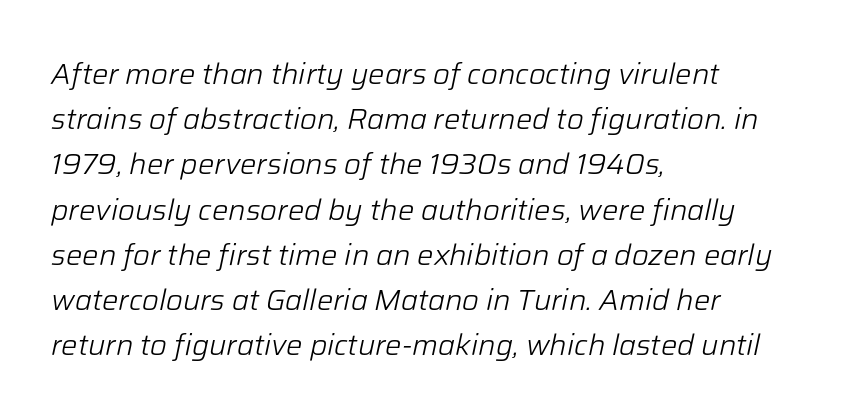
The image shows 29 px light type, italic (leaning right); set left-aligned, normal line spacing (1.56x), normal letter spacing, not underlined; low stroke contrast and a medium x-height.
